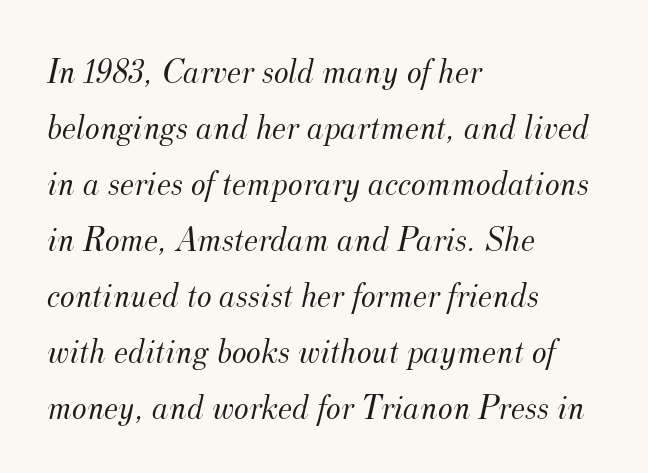
{"serif": "yes", "italic": "yes", "lean": "right", "slant_degrees": 12, "bold": "no", "weight": "light", "width": "normal", "stroke_contrast": "medium", "x_height": "small", "monospaced": "no", "underline": "no", "align": "left", "line_spacing": "normal", "line_spacing_ratio": 1.6, "letter_spacing": "normal", "letter_spacing_em": 0.0, "glyph_px": 35}
